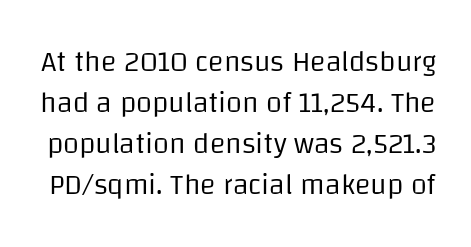
Q: Is the text bold? A: No.
Q: Is the text italic (slanted)? A: No, it is upright.
Q: Is the typeface a serif or a sans-serif typeface? A: Sans-serif.
Q: Is the text underlined? A: No.
Q: Is the spacing between letters normal or unusually wide? A: Normal.
Q: Is the spacing between lines tight, normal or loose? A: Normal.
Q: Width (condensed, normal, or wide)? A: Normal.
Q: Stroke contrast? A: Low.
Q: x-height? A: Large.
Q: Monospaced? A: No.
